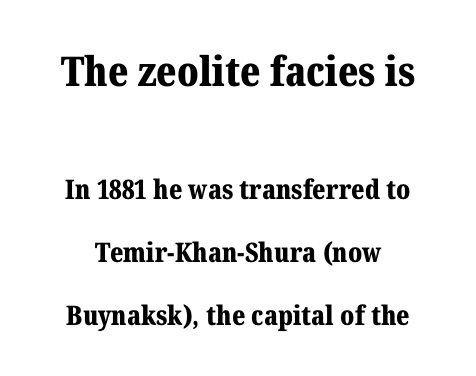
The image shows 41 px bold serif type, upright; set loose line spacing (2.33x), normal letter spacing, not underlined; the first (top) block is 1.52x larger; medium stroke contrast and a medium x-height.
